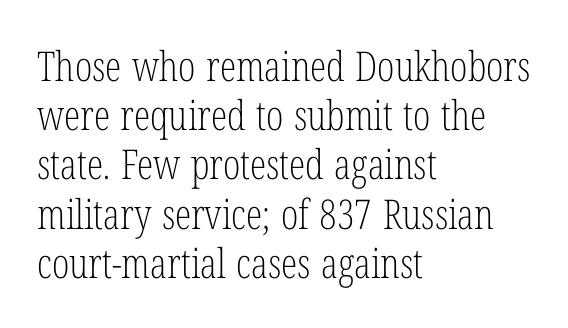
{"serif": "yes", "italic": "no", "bold": "no", "weight": "light", "width": "condensed", "stroke_contrast": "low", "x_height": "medium", "monospaced": "no", "underline": "no", "align": "left", "line_spacing_ratio": 1.2, "letter_spacing": "normal", "letter_spacing_em": 0.0, "glyph_px": 41}
